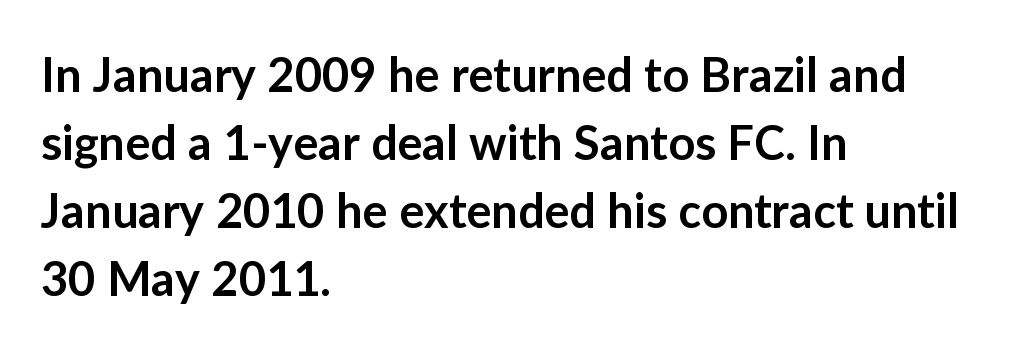
Q: Is the text bold? A: Semi-bold.
Q: Is the text italic (slanted)? A: No, it is upright.
Q: Is the typeface a serif or a sans-serif typeface? A: Sans-serif.
Q: Is the text underlined? A: No.
Q: How is the paragraph aligned? A: Left-aligned.
Q: Is the spacing between letters normal or unusually wide? A: Normal.
Q: Is the spacing between lines tight, normal or loose? A: Normal.
Q: Width (condensed, normal, or wide)? A: Normal.
Q: Stroke contrast? A: Low.
Q: x-height? A: Medium.
Q: Monospaced? A: No.
